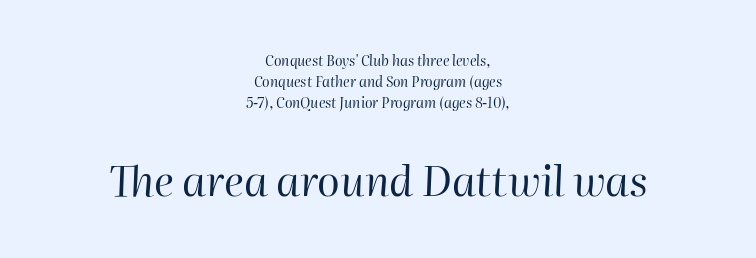
Q: Is the text bold? A: No.
Q: Is the text italic (slanted)? A: Yes, it leans right by about 2 degrees.
Q: Is the text underlined? A: No.
Q: How is the paragraph aligned? A: Centered.
Q: Is the spacing between letters normal or unusually wide? A: Normal.
Q: Is the spacing between lines tight, normal or loose? A: Normal.
Q: Which block of text is set in a larger size, the first (top) or the second (bottom)? A: The second (bottom) one.
Q: Width (condensed, normal, or wide)? A: Normal.
Q: Stroke contrast? A: High.
Q: x-height? A: Medium.
Q: Monospaced? A: No.
